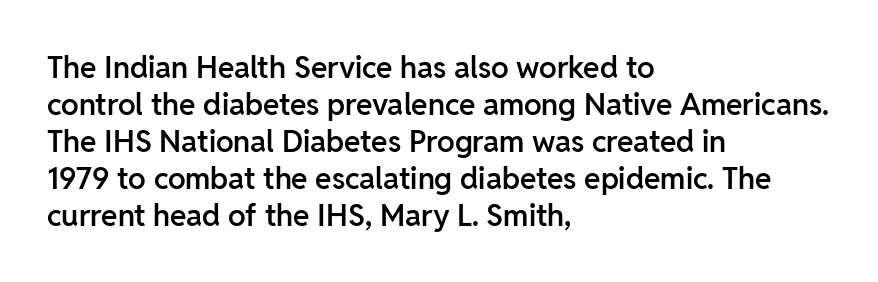
This is the in-between weight designers call semibold or demi. Inter-character spacing is left at the font's built-in metrics. The setting favours the left margin, as ordinary paragraphs usually do. Underline: absent.
